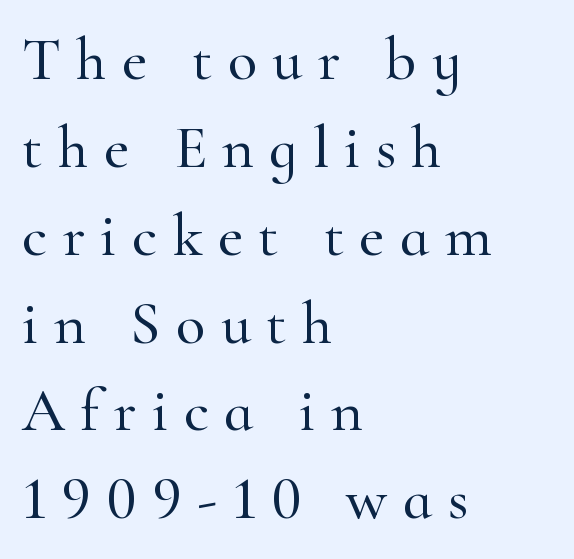
{"serif": "yes", "italic": "no", "width": "normal", "stroke_contrast": "high", "x_height": "small", "monospaced": "no", "underline": "no", "align": "left", "line_spacing": "normal", "line_spacing_ratio": 1.44, "letter_spacing": "wide", "letter_spacing_em": 0.25, "glyph_px": 61}
